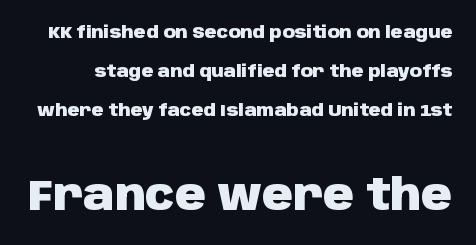
The image shows 43 px heavy sans-serif type, upright; set loose line spacing (2.28x), normal letter spacing, not underlined; the second (bottom) block is 2.53x larger; low stroke contrast and a large x-height.
